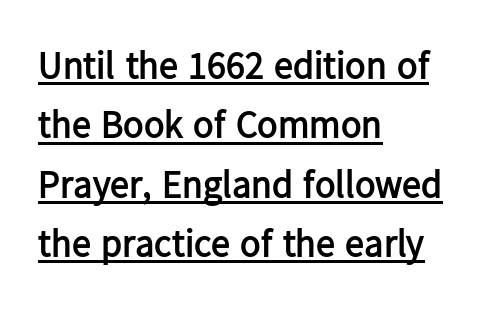
Q: Is the text bold? A: Yes.
Q: Is the text italic (slanted)? A: No, it is upright.
Q: Is the typeface a serif or a sans-serif typeface? A: Sans-serif.
Q: Is the text underlined? A: Yes.
Q: How is the paragraph aligned? A: Left-aligned.
Q: Is the spacing between letters normal or unusually wide? A: Normal.
Q: Is the spacing between lines tight, normal or loose? A: Normal.
Q: Width (condensed, normal, or wide)? A: Normal.
Q: Stroke contrast? A: Low.
Q: x-height? A: Medium.
Q: Monospaced? A: No.
